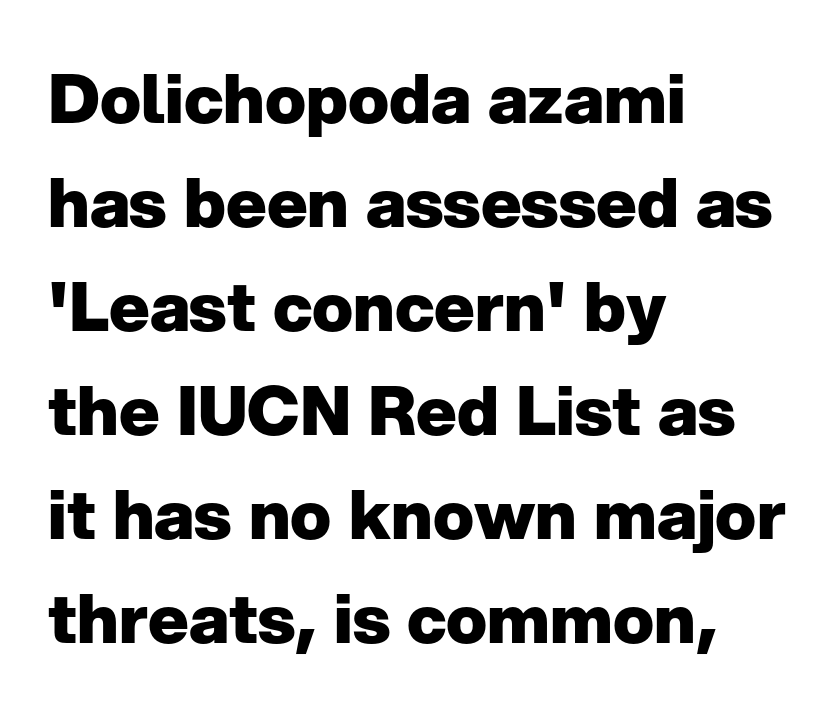
Q: Is the text bold? A: Yes.
Q: Is the text italic (slanted)? A: No, it is upright.
Q: Is the typeface a serif or a sans-serif typeface? A: Sans-serif.
Q: Is the text underlined? A: No.
Q: How is the paragraph aligned? A: Left-aligned.
Q: Is the spacing between letters normal or unusually wide? A: Normal.
Q: Is the spacing between lines tight, normal or loose? A: Normal.
Q: Width (condensed, normal, or wide)? A: Normal.
Q: Stroke contrast? A: Low.
Q: x-height? A: Medium.
Q: Monospaced? A: No.
